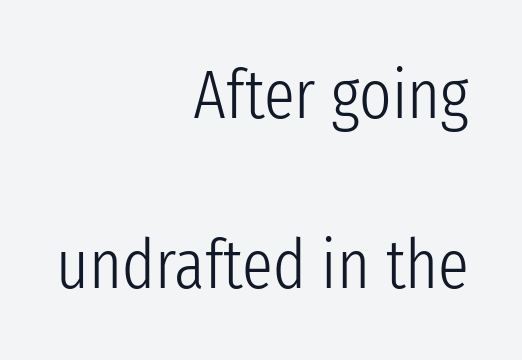
{"serif": "no", "italic": "no", "bold": "no", "weight": "light", "width": "condensed", "stroke_contrast": "low", "x_height": "medium", "monospaced": "no", "underline": "no", "align": "right", "line_spacing": "loose", "line_spacing_ratio": 2.46, "letter_spacing": "normal", "letter_spacing_em": 0.0, "glyph_px": 69}
